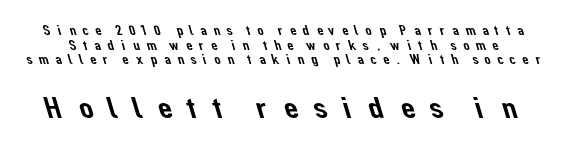
Here the glyphs are tracked loosely, breaking word shapes into spaced letters. Underline: absent. Spacing verdict: proportional, widths tailored to each character. Serifs: no, the terminals of the letterforms are clean. Larger block? The one below; the one above is distinctly smaller. Honestly, the rows look squashed on top of each other.
